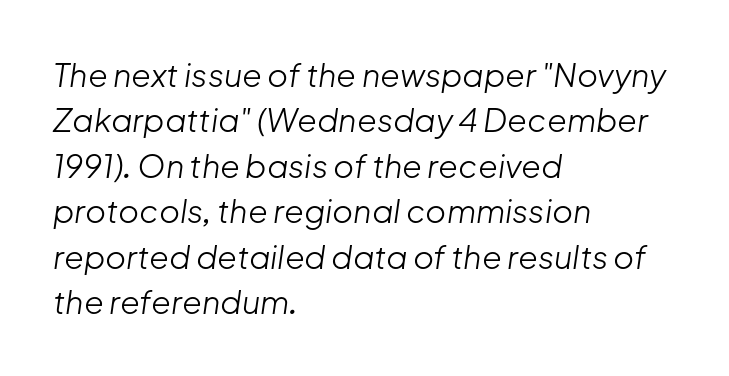
The image shows 32 px light type, italic (leaning right); set left-aligned, normal line spacing (1.42x), normal letter spacing, not underlined; low stroke contrast and a medium x-height.
